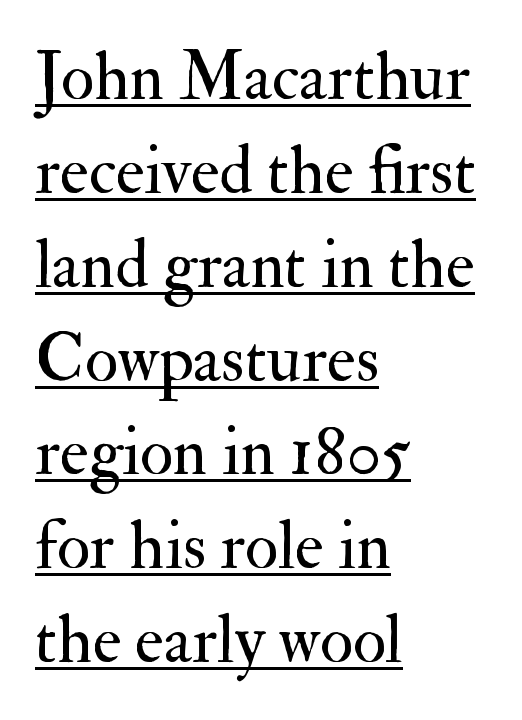
Q: Is the text bold? A: No.
Q: Is the text italic (slanted)? A: No, it is upright.
Q: Is the typeface a serif or a sans-serif typeface? A: Serif.
Q: Is the text underlined? A: Yes.
Q: How is the paragraph aligned? A: Left-aligned.
Q: Is the spacing between letters normal or unusually wide? A: Normal.
Q: Is the spacing between lines tight, normal or loose? A: Normal.
Q: Width (condensed, normal, or wide)? A: Normal.
Q: Stroke contrast? A: Medium.
Q: x-height? A: Small.
Q: Monospaced? A: No.
